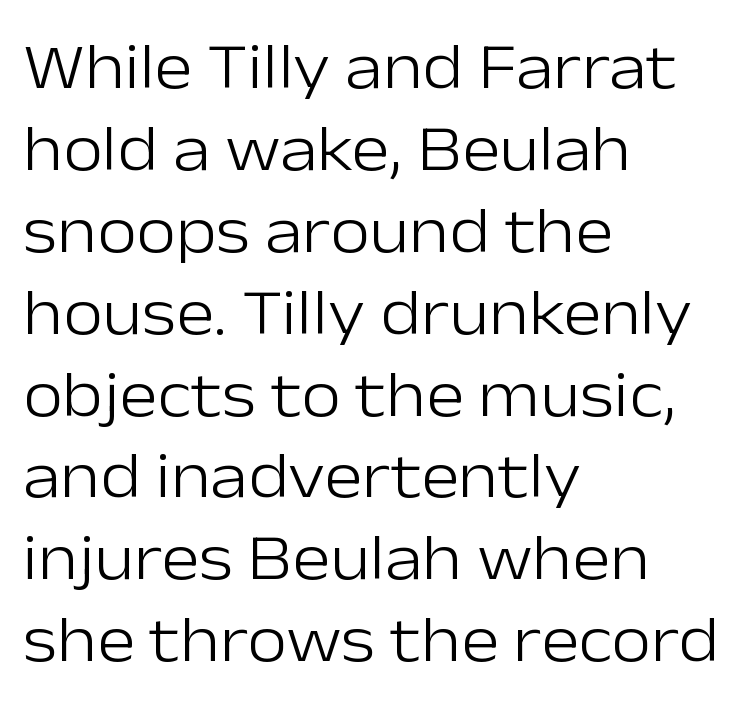
The image shows 65 px light sans-serif type, upright; set left-aligned, normal line spacing (1.26x), normal letter spacing, not underlined; low stroke contrast and a medium x-height.
